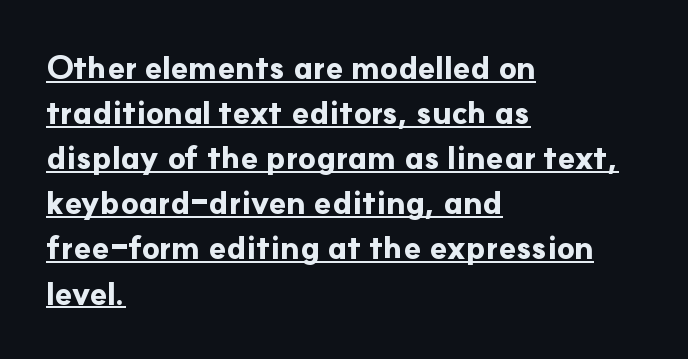
Q: Is the text bold? A: Yes.
Q: Is the text italic (slanted)? A: No, it is upright.
Q: Is the typeface a serif or a sans-serif typeface? A: Sans-serif.
Q: Is the text underlined? A: Yes.
Q: How is the paragraph aligned? A: Left-aligned.
Q: Is the spacing between letters normal or unusually wide? A: Normal.
Q: Is the spacing between lines tight, normal or loose? A: Normal.
Q: Width (condensed, normal, or wide)? A: Normal.
Q: Stroke contrast? A: Low.
Q: x-height? A: Small.
Q: Monospaced? A: No.
